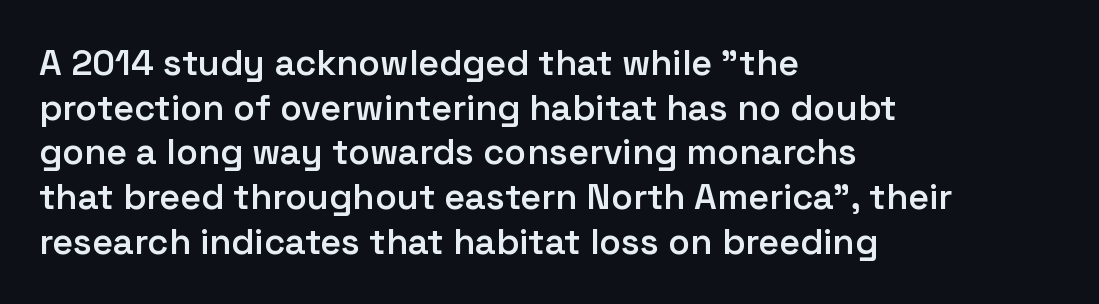
{"serif": "no", "italic": "no", "bold": "semi", "weight": "semibold", "width": "normal", "stroke_contrast": "low", "x_height": "medium", "monospaced": "no", "underline": "no", "align": "left", "line_spacing_ratio": 1.24, "letter_spacing": "normal", "letter_spacing_em": 0.0, "glyph_px": 36}
